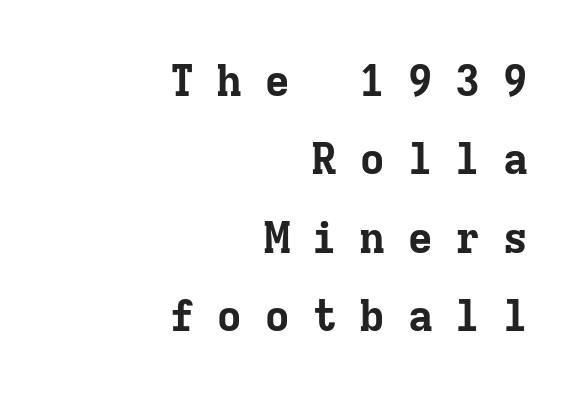
Reading down the block, your eye finds every line finishing at a fixed right position. Quick note: underline off. Do the letters lean? They stand straight. The face used here is rendered with a markedly widened letterfit.
